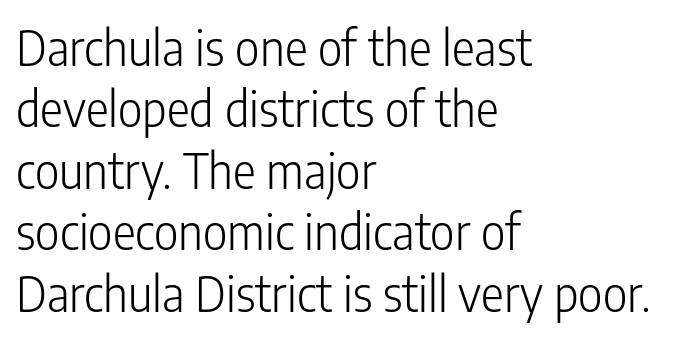
Q: Is the text bold? A: No.
Q: Is the text italic (slanted)? A: No, it is upright.
Q: Is the typeface a serif or a sans-serif typeface? A: Sans-serif.
Q: Is the text underlined? A: No.
Q: How is the paragraph aligned? A: Left-aligned.
Q: Is the spacing between letters normal or unusually wide? A: Normal.
Q: Is the spacing between lines tight, normal or loose? A: Normal.
Q: Width (condensed, normal, or wide)? A: Condensed.
Q: Stroke contrast? A: Low.
Q: x-height? A: Medium.
Q: Monospaced? A: No.
